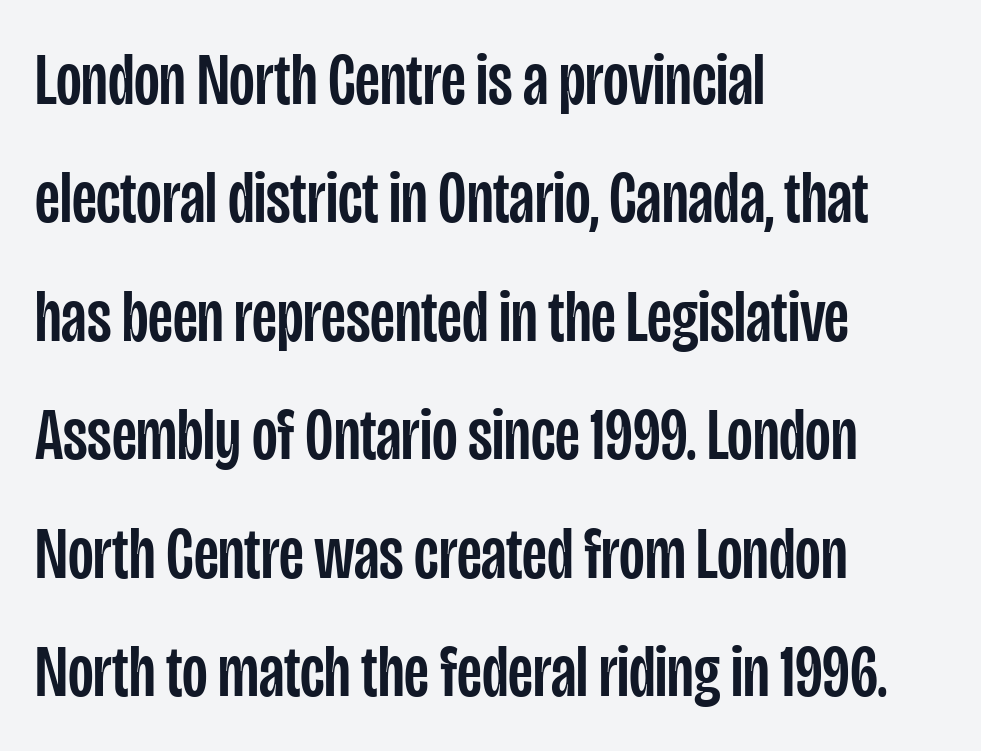
Q: Is the text italic (slanted)? A: No, it is upright.
Q: Is the typeface a serif or a sans-serif typeface? A: Sans-serif.
Q: Is the text underlined? A: No.
Q: How is the paragraph aligned? A: Left-aligned.
Q: Is the spacing between letters normal or unusually wide? A: Normal.
Q: Is the spacing between lines tight, normal or loose? A: Normal.
Q: Width (condensed, normal, or wide)? A: Condensed.
Q: Stroke contrast? A: Low.
Q: x-height? A: Large.
Q: Monospaced? A: No.
